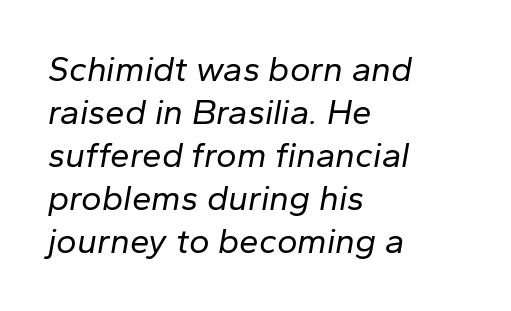
The image shows 35 px regular-weight type, italic (leaning right); set left-aligned, line spacing 1.23x, normal letter spacing, not underlined; low stroke contrast and a medium x-height.
